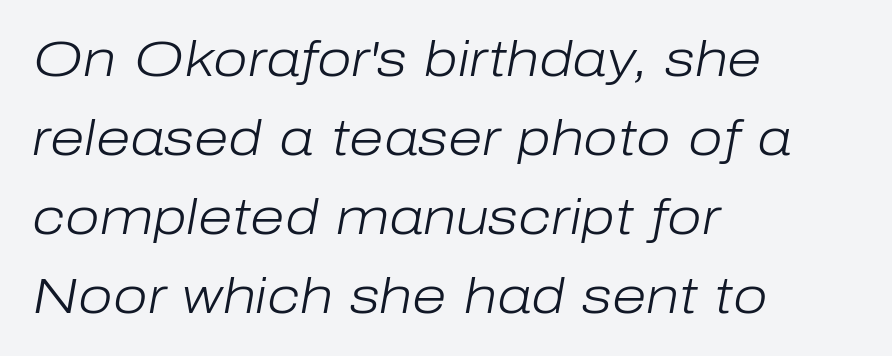
The typesetting does not lean heavy: it is not bold. This sample uses plain, unmodified letter spacing. Proportional: the letters do not fall into vertical columns. Descenders hang freely into open space. Does the leading feel generous? No, just average.
